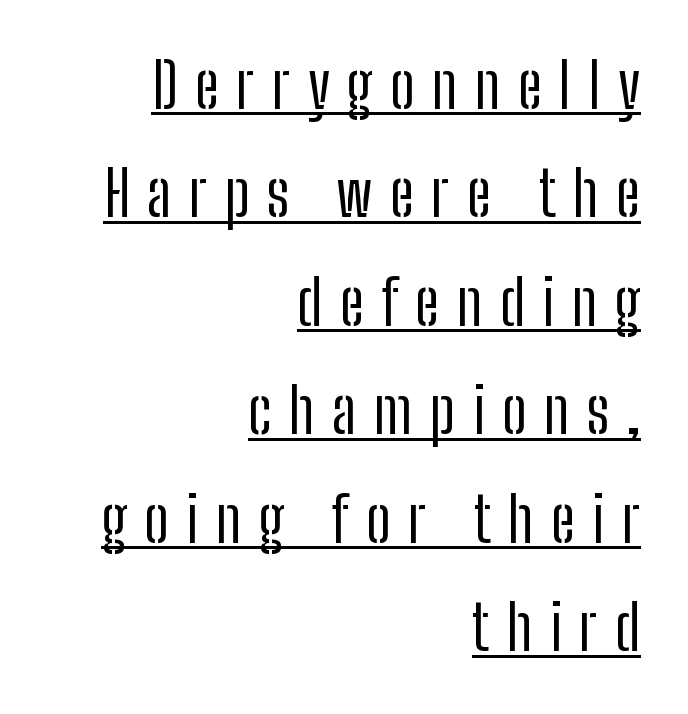
{"serif": "no", "italic": "no", "bold": "no", "weight": "regular", "width": "condensed", "stroke_contrast": "low", "x_height": "medium", "monospaced": "no", "underline": "yes", "align": "right", "line_spacing_ratio": 1.75, "letter_spacing": "wide", "letter_spacing_em": 0.28, "glyph_px": 62}
